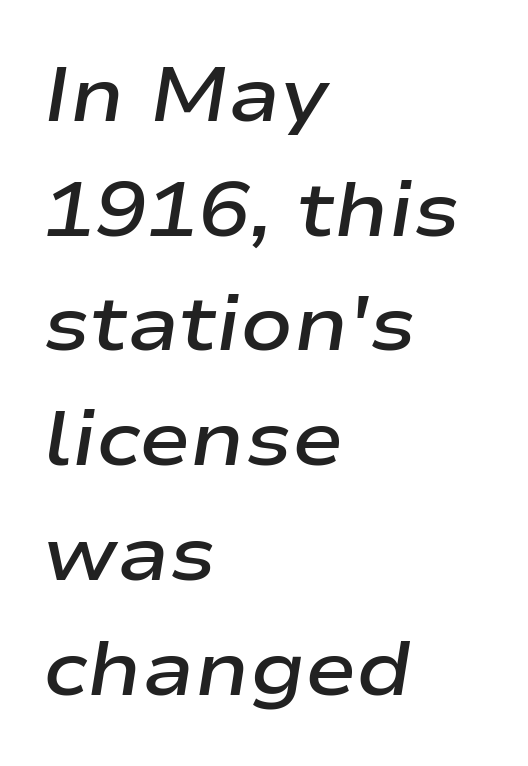
Check under the words: just untouched page. Does the weight exceed regular? Yes, but only to semibold. The rendering applies a slant to the glyphs. Regular leading. In terms of letterspacing, this is plain default setting.
